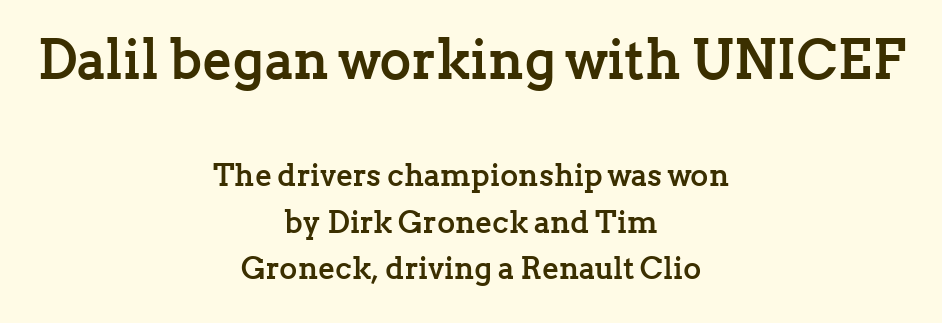
{"serif": "yes", "italic": "no", "bold": "yes", "weight": "semibold", "width": "normal", "stroke_contrast": "low", "x_height": "medium", "monospaced": "no", "underline": "no", "align": "center", "line_spacing": "normal", "line_spacing_ratio": 1.5, "letter_spacing": "normal", "letter_spacing_em": 0.0, "larger_block": "first", "size_ratio": 1.77, "glyph_px": 55}
